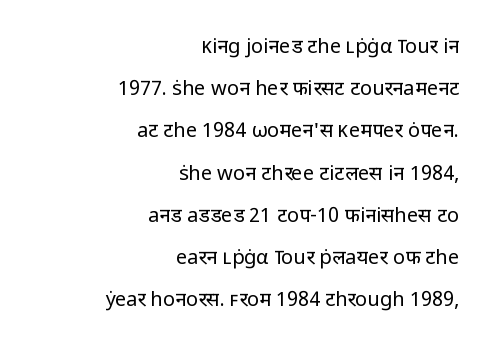
The image shows 20 px text type, upright; set right-aligned, loose line spacing (2.11x), normal letter spacing, not underlined.
